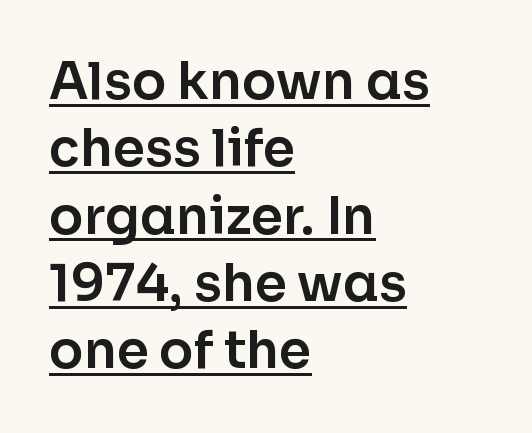
A roman cut, with each character standing at attention. Do the characters align in a grid? No, the font is proportional. Nothing unusual about the tracking: characters are spaced as the font intends. Honestly, the row spacing looks completely unremarkable. The compositor pushed each line to the left boundary.
